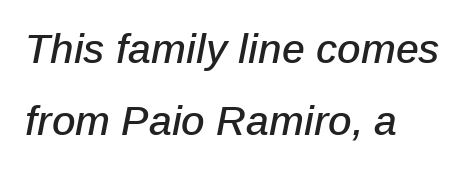
The image shows 41 px text type, italic (leaning right); set left-aligned, line spacing 1.75x, normal letter spacing, not underlined; low stroke contrast and a medium x-height.
